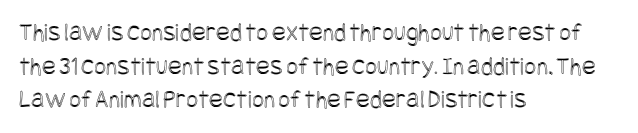
Q: Is the text italic (slanted)? A: No, it is upright.
Q: Is the text underlined? A: No.
Q: How is the paragraph aligned? A: Left-aligned.
Q: Is the spacing between letters normal or unusually wide? A: Normal.
Q: Is the spacing between lines tight, normal or loose? A: Normal.
